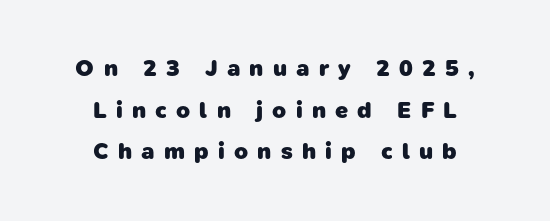
Q: Is the text bold? A: Yes.
Q: Is the text underlined? A: No.
Q: How is the paragraph aligned? A: Centered.
Q: Is the spacing between letters normal or unusually wide? A: Unusually wide.
